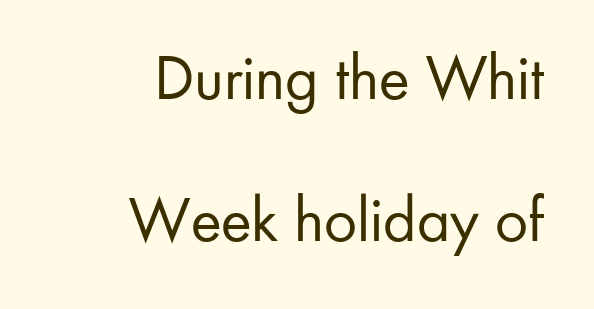
{"serif": "no", "italic": "no", "bold": "no", "weight": "regular", "width": "normal", "stroke_contrast": "low", "x_height": "small", "monospaced": "no", "underline": "no", "align": "right", "line_spacing": "loose", "line_spacing_ratio": 2.18, "letter_spacing": "normal", "letter_spacing_em": 0.0, "glyph_px": 65}
